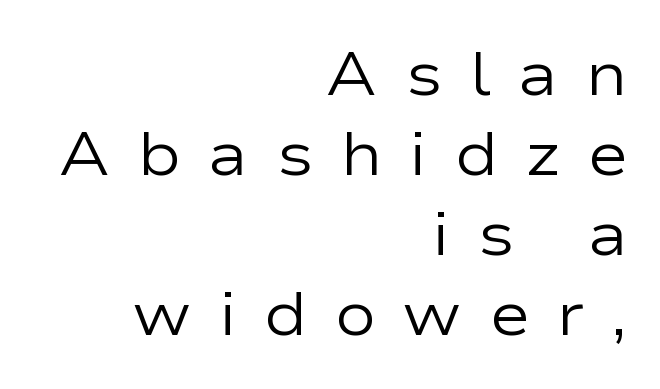
The image shows 62 px regular-weight, wide sans-serif type, upright; set right-aligned, normal line spacing (1.29x), unusually wide letter spacing (+0.43 em), not underlined; low stroke contrast and a medium x-height.
